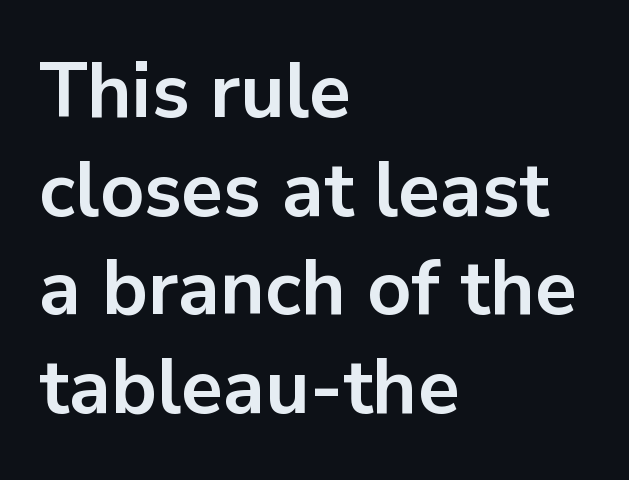
{"serif": "no", "italic": "no", "bold": "yes", "weight": "bold", "width": "normal", "stroke_contrast": "low", "x_height": "medium", "monospaced": "no", "underline": "no", "align": "left", "line_spacing": "normal", "line_spacing_ratio": 1.28, "letter_spacing": "normal", "letter_spacing_em": 0.0, "glyph_px": 77}
